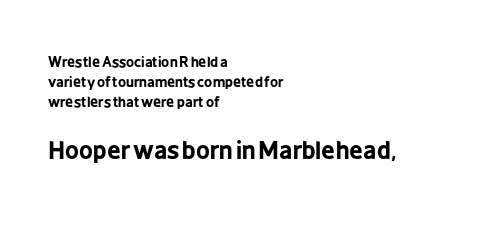
It's the straight-up-and-down kind of type. This is heavy type, rendered in bold. The following chunk of copy outweighs the initial chunk in type size. Each word holds together tightly as a unit, with standard inter-letter gaps. The lines are quadded left. The vertical gap from one line to the next is medium.
